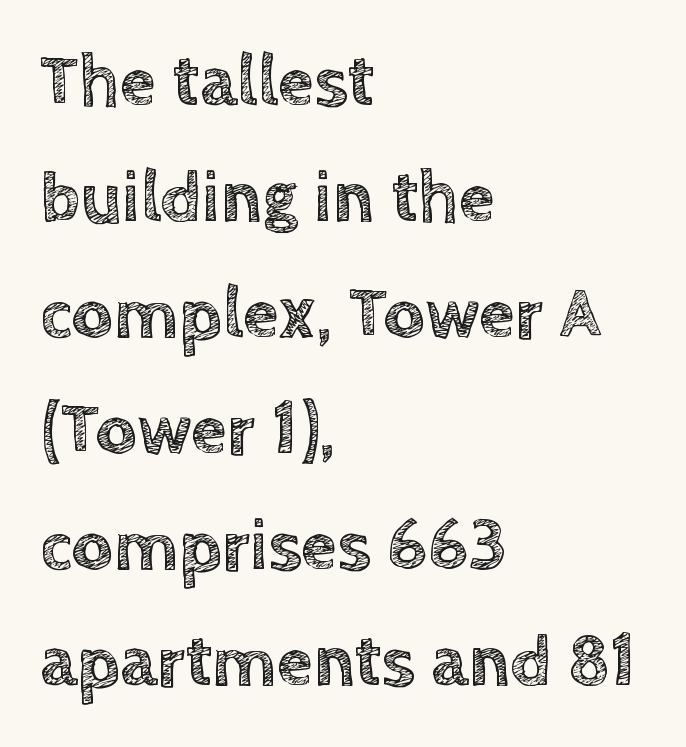
The image shows 73 px text type, upright; set left-aligned, normal line spacing (1.59x), normal letter spacing, not underlined; a large x-height.
